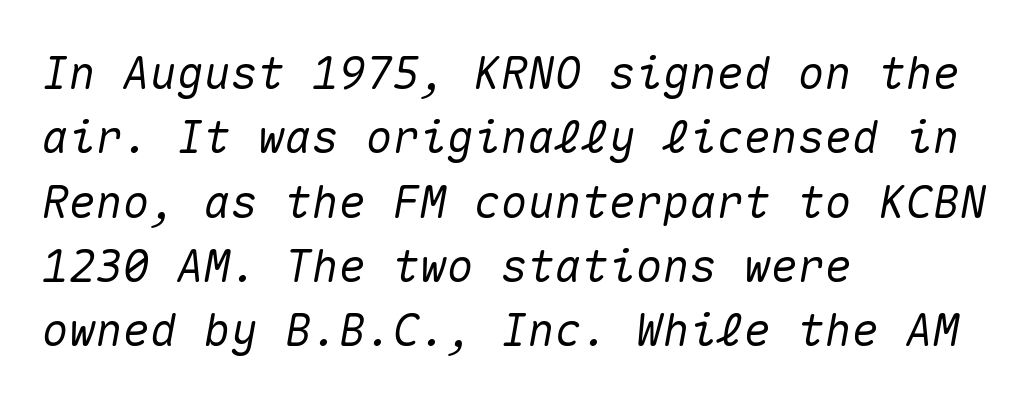
Q: Is the text italic (slanted)? A: Yes, it leans right by about 10 degrees.
Q: Is the text underlined? A: No.
Q: How is the paragraph aligned? A: Left-aligned.
Q: Is the spacing between letters normal or unusually wide? A: Normal.
Q: Is the spacing between lines tight, normal or loose? A: Normal.
Q: Width (condensed, normal, or wide)? A: Normal.
Q: Stroke contrast? A: Medium.
Q: x-height? A: Medium.
Q: Monospaced? A: Yes.
